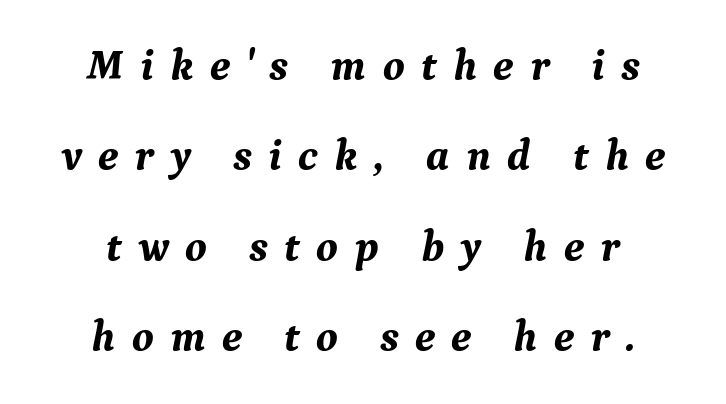
The image shows 43 px bold serif type, italic (leaning right); set centered, loose line spacing (2.1x), unusually wide letter spacing (+0.38 em), not underlined; medium stroke contrast and a medium x-height.
